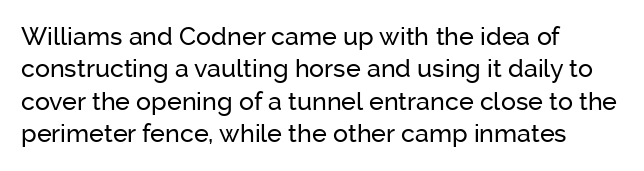
Is there much room between lines? A standard amount, neither cramped nor airy. The passage shown is not underscored anywhere. Visually the block forms a straight wall on the left and a jagged coastline on the right. The lettering holds an erect, upright posture throughout. This rendering leaves character spacing at its baseline value.
